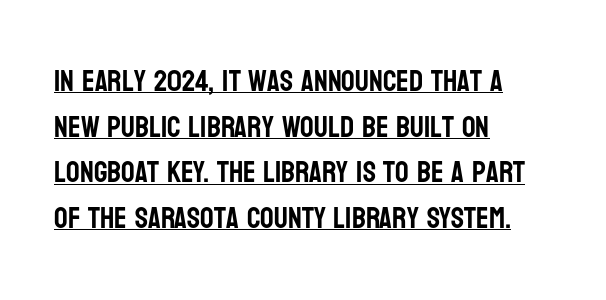
The words here are underlined. Vertical strokes here are truly vertical. Unlike a traditional serif, this face leaves its strokes unadorned. Standard letterfit; no display-style spreading of the glyphs. Here the designer chose a conventional face with non-uniform glyph widths. Horizontal bands of white between lines are of average thickness.
